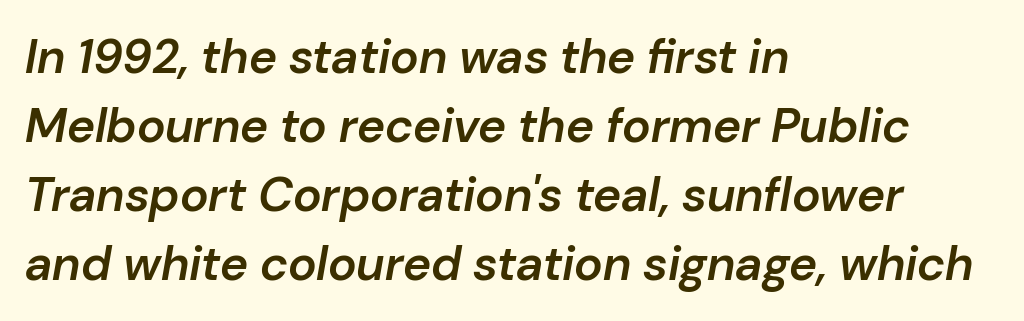
{"italic": "yes", "lean": "right", "slant_degrees": 10, "bold": "semi", "weight": "semibold", "width": "normal", "stroke_contrast": "low", "x_height": "medium", "monospaced": "no", "underline": "no", "align": "left", "line_spacing": "normal", "line_spacing_ratio": 1.44, "letter_spacing": "normal", "letter_spacing_em": 0.0, "glyph_px": 48}
